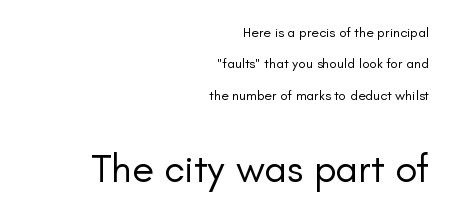
A typesetter would call this zero additional tracking. The lettering stays uniformly vertical, giving the passage a roman look. These lines are rendered in a variable-pitch font. The setting favours the right margin, as signatures and pull-quotes sometimes do. The font is comparable to plain body text, perhaps lighter. Of the two passages, the one underneath uses the larger point size.
